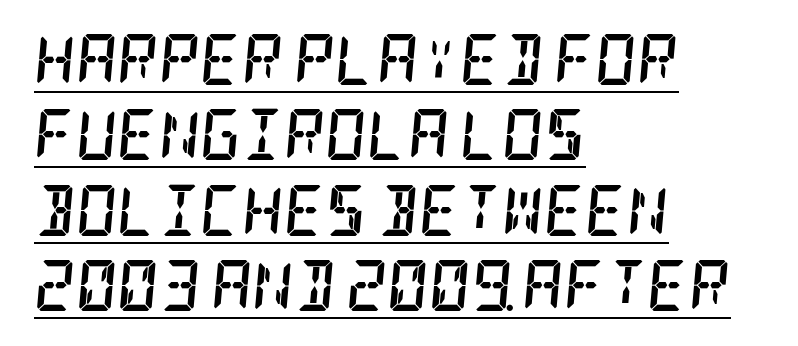
{"serif": "yes", "italic": "yes", "lean": "right", "slant_degrees": 5, "bold": "yes", "weight": "semibold", "width": "condensed", "stroke_contrast": "low", "x_height": "large", "underline": "yes", "align": "left", "line_spacing": "normal", "line_spacing_ratio": 1.48, "letter_spacing": "normal", "letter_spacing_em": 0.0, "glyph_px": 51}
